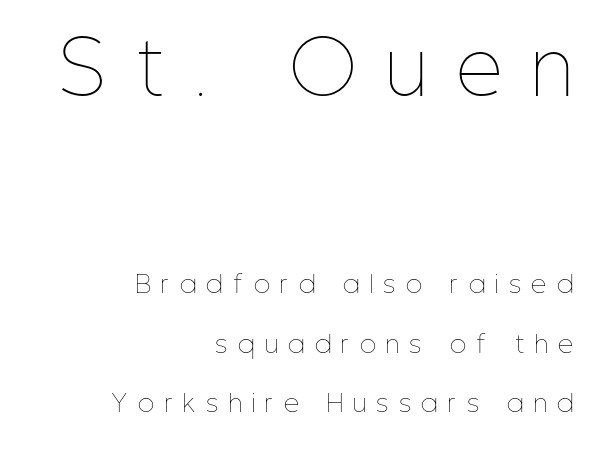
Q: Is the text bold? A: No.
Q: Is the text italic (slanted)? A: No, it is upright.
Q: Is the text underlined? A: No.
Q: How is the paragraph aligned? A: Right-aligned.
Q: Is the spacing between letters normal or unusually wide? A: Unusually wide.
Q: Is the spacing between lines tight, normal or loose? A: Loose.
Q: Which block of text is set in a larger size, the first (top) or the second (bottom)? A: The first (top) one.
Q: Width (condensed, normal, or wide)? A: Condensed.
Q: Stroke contrast? A: Low.
Q: x-height? A: Medium.
Q: Monospaced? A: No.
